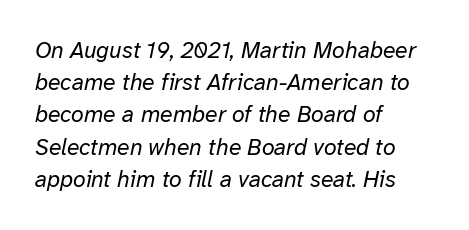
{"italic": "yes", "lean": "right", "slant_degrees": 12, "bold": "no", "underline": "no", "align": "left", "line_spacing": "normal", "line_spacing_ratio": 1.4, "letter_spacing": "normal", "letter_spacing_em": 0.0, "glyph_px": 23}
